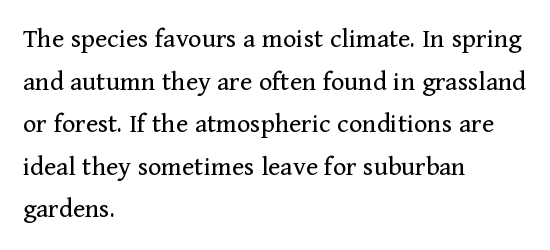
This rendering uses left alignment, leaving the right contour irregular. If you measured baseline to baseline, you'd find a middling distance. Is there any slant? The stems are plumb. Is this a fixed-width face? No — the glyphs have proportional, varying widths.
